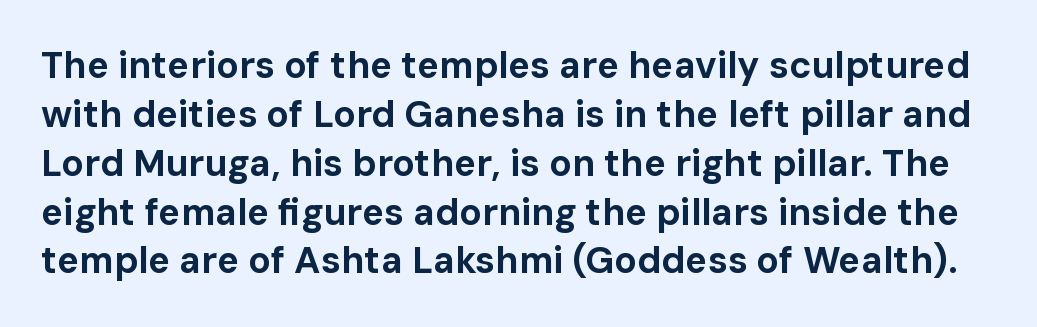
Each row of text sits above clean, open space. Spacing between characters is what you'd get straight out of the box. The letters stand upright; this is a roman face. This rendering employs a face without finishing strokes, i.e., a sans-serif. Interline gaps are of average width in this sample.
